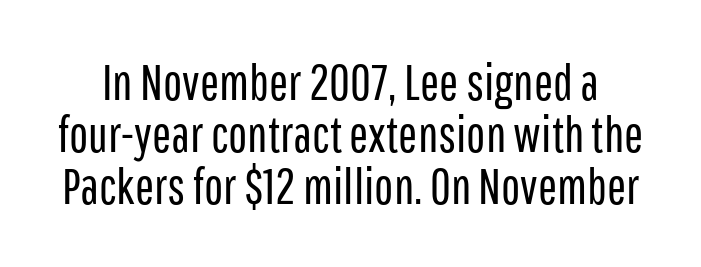
Character widths vary here, with narrow letters taking less room than wide ones. Nope, not italic — everything's standing straight. Leading: reduced. Here the glyphs are tracked normally, forming tight word shapes.
